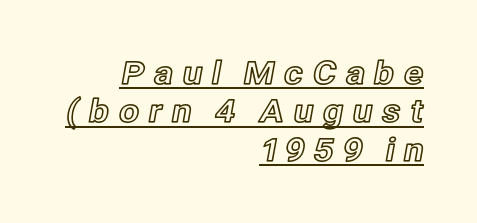
The image shows 32 px text type; set right-aligned, line spacing 1.2x, unusually wide letter spacing (+0.27 em), underlined; a medium x-height.
